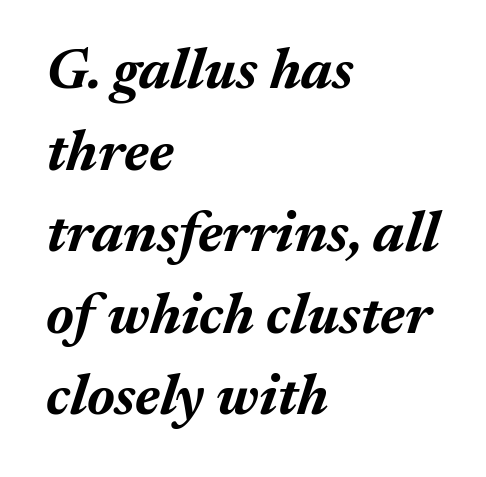
{"italic": "yes", "lean": "right", "slant_degrees": 17, "bold": "yes", "weight": "bold", "width": "normal", "stroke_contrast": "medium", "x_height": "medium", "monospaced": "no", "underline": "no", "align": "left", "line_spacing": "normal", "line_spacing_ratio": 1.43, "letter_spacing": "normal", "letter_spacing_em": 0.0, "glyph_px": 57}
